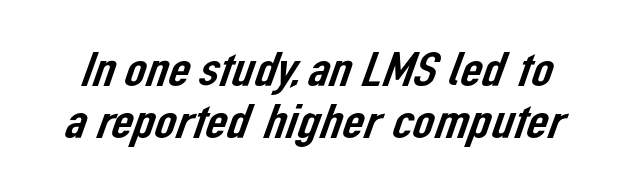
Q: Is the typeface a serif or a sans-serif typeface? A: Sans-serif.
Q: Is the text underlined? A: No.
Q: Is the spacing between letters normal or unusually wide? A: Normal.
Q: Is the spacing between lines tight, normal or loose? A: Tight.
Q: Width (condensed, normal, or wide)? A: Normal.
Q: Stroke contrast? A: Low.
Q: x-height? A: Medium.
Q: Monospaced? A: No.
